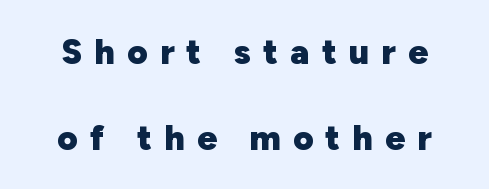
The image shows 35 px heavy sans-serif type, upright; set loose line spacing (2.45x), unusually wide letter spacing (+0.35 em), not underlined; low stroke contrast and a medium x-height.
